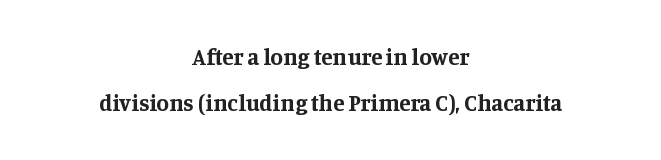
Q: Is the text bold? A: Yes.
Q: Is the text italic (slanted)? A: No, it is upright.
Q: Is the text underlined? A: No.
Q: How is the paragraph aligned? A: Centered.
Q: Is the spacing between letters normal or unusually wide? A: Normal.
Q: Is the spacing between lines tight, normal or loose? A: Loose.
